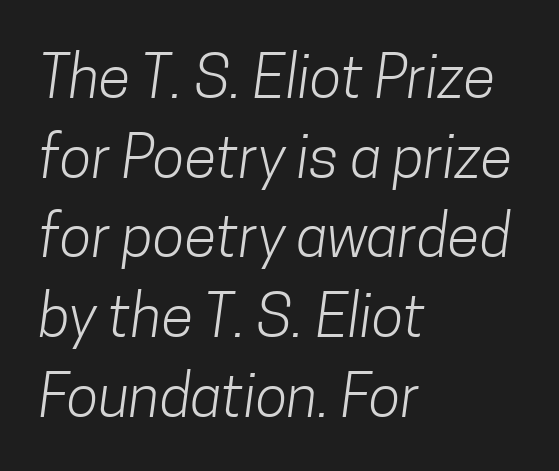
The image shows 59 px light, condensed sans-serif type; set left-aligned, normal line spacing (1.35x), normal letter spacing, not underlined; low stroke contrast and a medium x-height.
